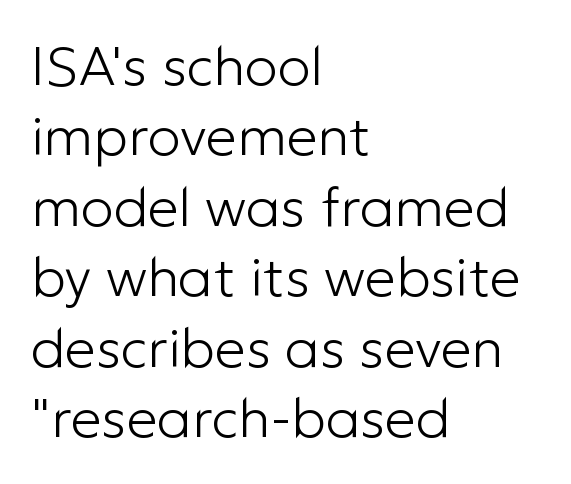
Q: Is the text bold? A: No.
Q: Is the text italic (slanted)? A: No, it is upright.
Q: Is the typeface a serif or a sans-serif typeface? A: Sans-serif.
Q: Is the text underlined? A: No.
Q: How is the paragraph aligned? A: Left-aligned.
Q: Is the spacing between letters normal or unusually wide? A: Normal.
Q: Is the spacing between lines tight, normal or loose? A: Normal.
Q: Width (condensed, normal, or wide)? A: Normal.
Q: Stroke contrast? A: Low.
Q: x-height? A: Medium.
Q: Monospaced? A: No.
